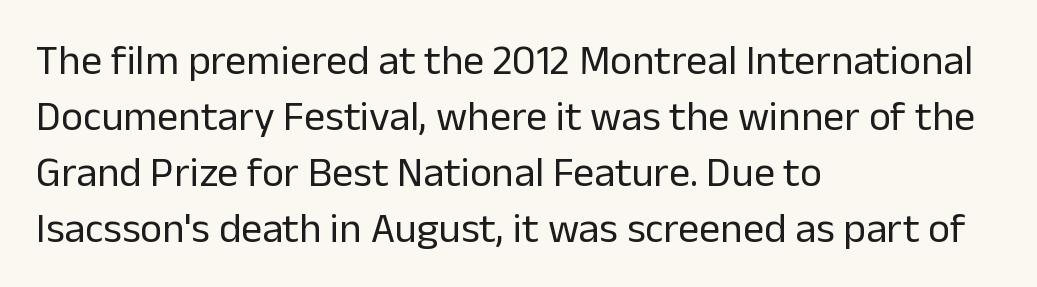
Regarding serifs, this sample does without them. You could not count columns in this text — the font is proportionally spaced. Ordinary non-slanted type is in use. The characters are drawn with everyday or finer stroke widths.
